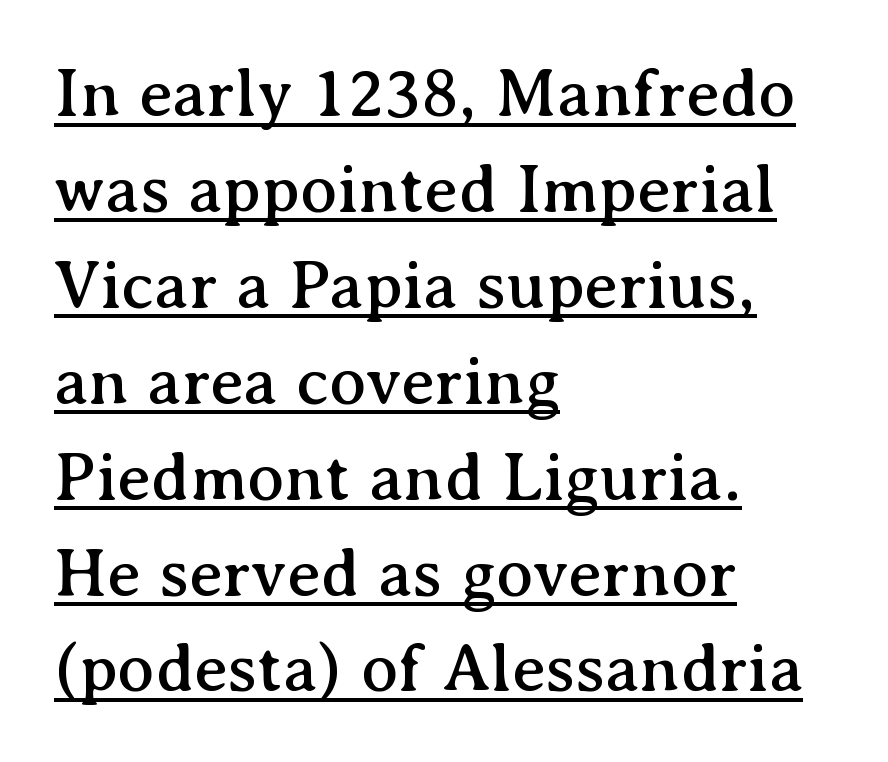
The letters advance in unequal steps, a hallmark of proportional type. Vertical spacing — default. These lines stack with their left ends in a neat column. In terms of posture, this sample is upright. Letter spacing: default. Beneath each row of characters lies a ruled line.
